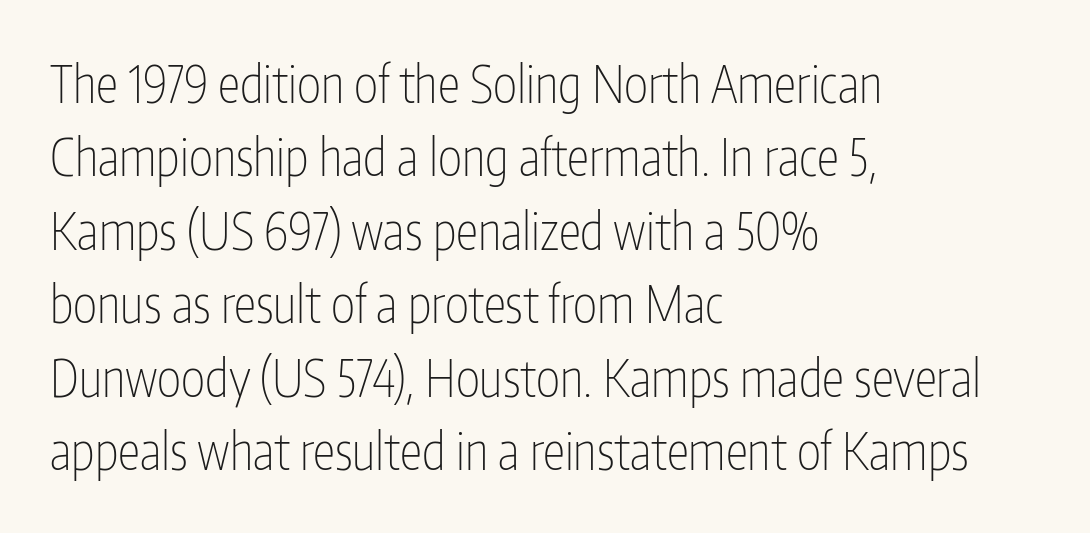
Q: Is the text bold? A: No.
Q: Is the text italic (slanted)? A: No, it is upright.
Q: Is the typeface a serif or a sans-serif typeface? A: Sans-serif.
Q: Is the text underlined? A: No.
Q: How is the paragraph aligned? A: Left-aligned.
Q: Is the spacing between letters normal or unusually wide? A: Normal.
Q: Is the spacing between lines tight, normal or loose? A: Normal.
Q: Width (condensed, normal, or wide)? A: Condensed.
Q: Stroke contrast? A: Low.
Q: x-height? A: Medium.
Q: Monospaced? A: No.
